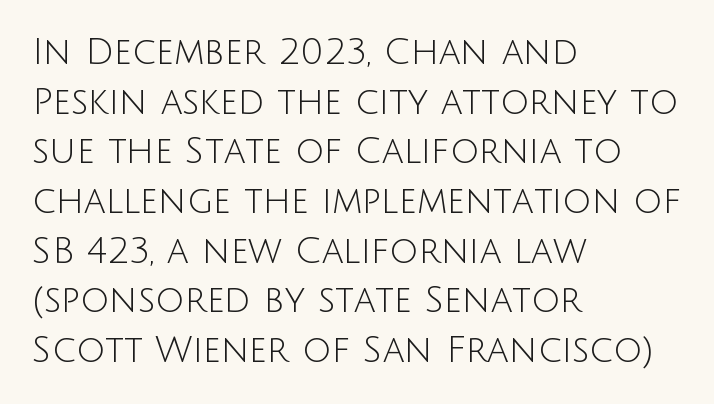
The image shows 36 px light sans-serif type, upright; set left-aligned, normal line spacing (1.38x), normal letter spacing, not underlined; low stroke contrast and a large x-height.
